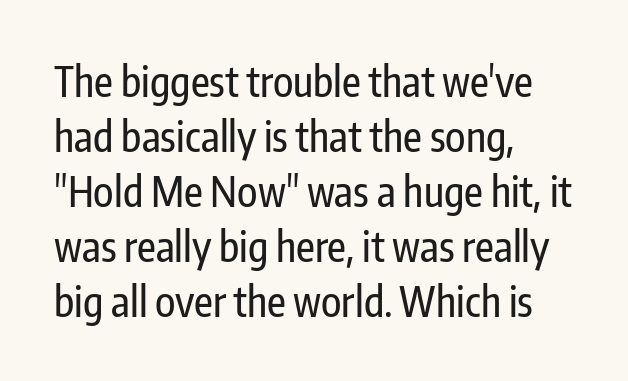
{"serif": "no", "italic": "no", "width": "condensed", "stroke_contrast": "low", "x_height": "medium", "monospaced": "no", "underline": "no", "align": "left", "line_spacing": "normal", "line_spacing_ratio": 1.34, "letter_spacing": "normal", "letter_spacing_em": 0.0, "glyph_px": 41}
